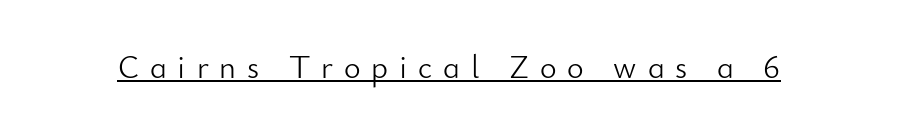
{"serif": "no", "italic": "no", "bold": "no", "weight": "light", "width": "normal", "stroke_contrast": "low", "x_height": "small", "monospaced": "no", "underline": "yes", "letter_spacing": "wide", "letter_spacing_em": 0.34, "glyph_px": 32}
